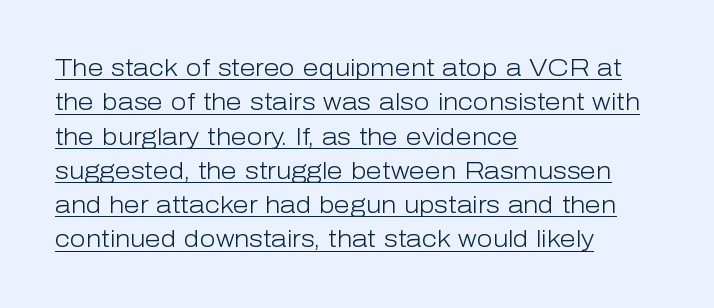
Q: Is the text bold? A: No.
Q: Is the text italic (slanted)? A: No, it is upright.
Q: Is the text underlined? A: Yes.
Q: How is the paragraph aligned? A: Left-aligned.
Q: Is the spacing between letters normal or unusually wide? A: Normal.
Q: Is the spacing between lines tight, normal or loose? A: Normal.
